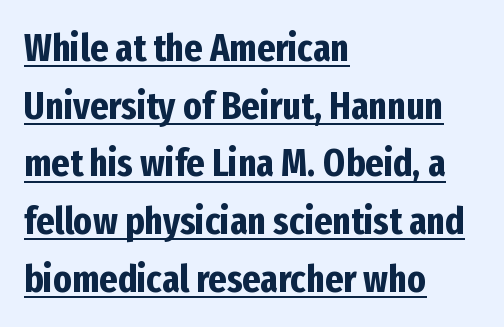
Standard letterfit; no display-style spreading of the glyphs. The letters are bold, with thick, heavy strokes. Is the block centered? No — it sits flush against the left margin. No feet cap the strokes, marking this as sans-serif type. Honestly, the row spacing looks completely unremarkable.
